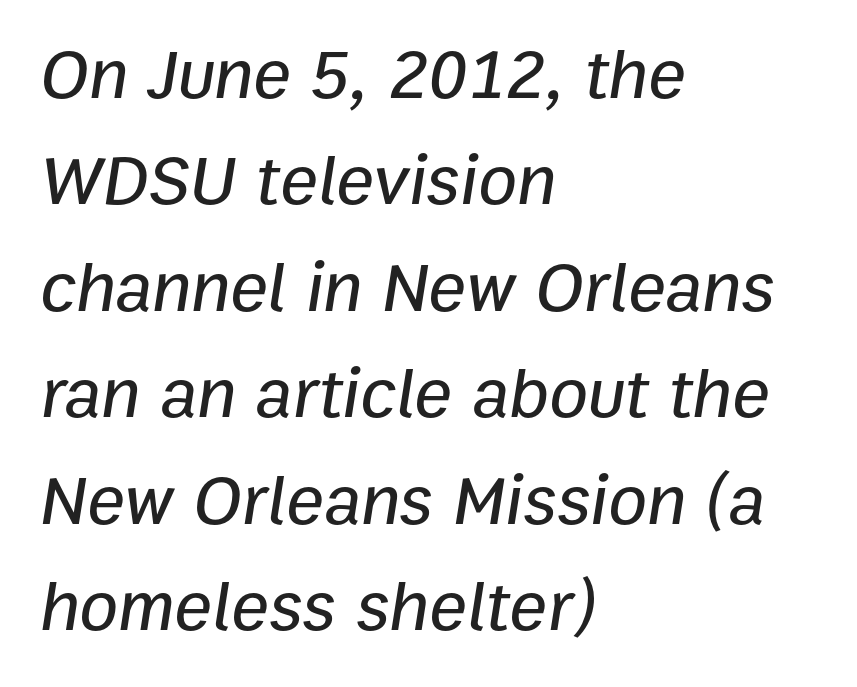
Q: Is the text italic (slanted)? A: Yes, it leans right by about 9 degrees.
Q: Is the text underlined? A: No.
Q: How is the paragraph aligned? A: Left-aligned.
Q: Is the spacing between letters normal or unusually wide? A: Normal.
Q: Is the spacing between lines tight, normal or loose? A: Normal.
Q: Width (condensed, normal, or wide)? A: Normal.
Q: Stroke contrast? A: Low.
Q: x-height? A: Medium.
Q: Monospaced? A: No.
